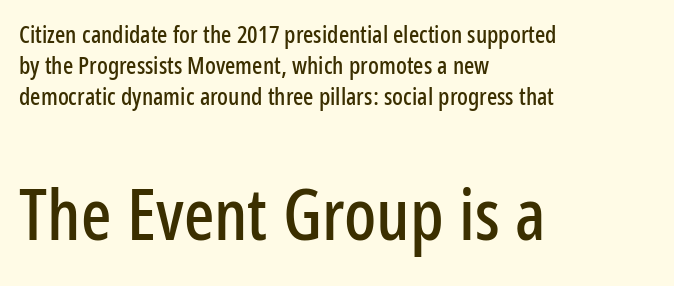
The image shows 71 px condensed sans-serif type, upright; set left-aligned, normal line spacing (1.3x), normal letter spacing, not underlined; the second (bottom) block is 2.96x larger; low stroke contrast and a medium x-height.
